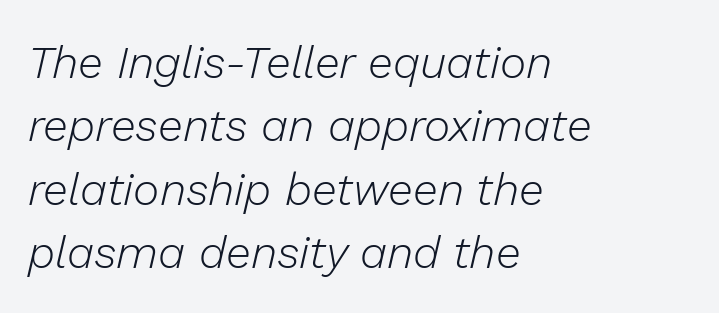
The image shows 45 px light type, italic (leaning right); set left-aligned, normal line spacing (1.41x), normal letter spacing, not underlined; low stroke contrast and a medium x-height.
